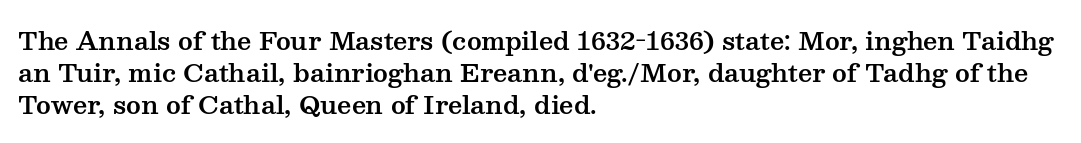
Summary of vertical rhythm: regular, with standard interline spacing. The string is rendered with underlining switched off. This rendering uses left alignment, leaving the right contour irregular. The lettering stays uniformly vertical, giving the passage a roman look. The horizontal fit of the characters is conventional and even.
